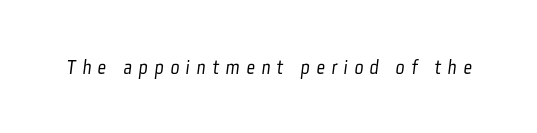
The tracking reads as deliberately expanded to a designer's eye. Is the stroke heavy? The answer is a plain regular-or-lighter. Underline: absent.
